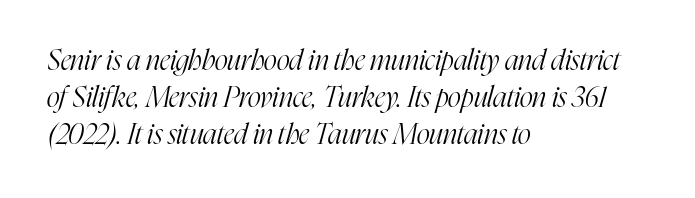
Q: Is the text bold? A: No.
Q: Is the text italic (slanted)? A: Yes, it leans right by about 16 degrees.
Q: Is the typeface a serif or a sans-serif typeface? A: Serif.
Q: Is the text underlined? A: No.
Q: How is the paragraph aligned? A: Left-aligned.
Q: Is the spacing between letters normal or unusually wide? A: Normal.
Q: Is the spacing between lines tight, normal or loose? A: Normal.
Q: Width (condensed, normal, or wide)? A: Condensed.
Q: Stroke contrast? A: High.
Q: x-height? A: Medium.
Q: Monospaced? A: No.
